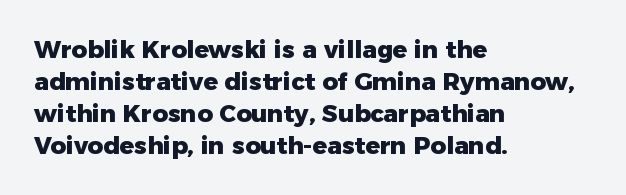
How are the letters spaced? Ordinarily, with no added tracking. Left-aligned paragraph, ragged on the right. The rows are spaced the way most documents space them. The glyphs are unaccompanied by any horizontal stroke below them. Weight check: bold — yes, fully. Ordinary non-slanted type is in use.
